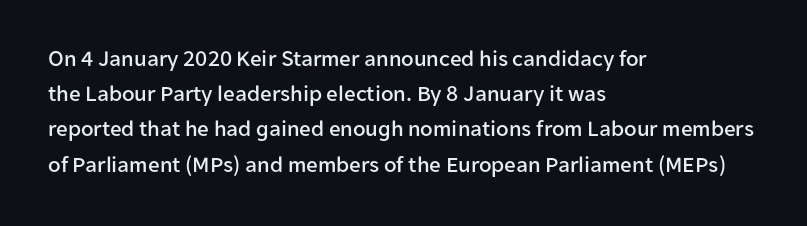
Q: Is the text italic (slanted)? A: No, it is upright.
Q: Is the text underlined? A: No.
Q: How is the paragraph aligned? A: Left-aligned.
Q: Is the spacing between letters normal or unusually wide? A: Normal.
Q: Is the spacing between lines tight, normal or loose? A: Normal.
